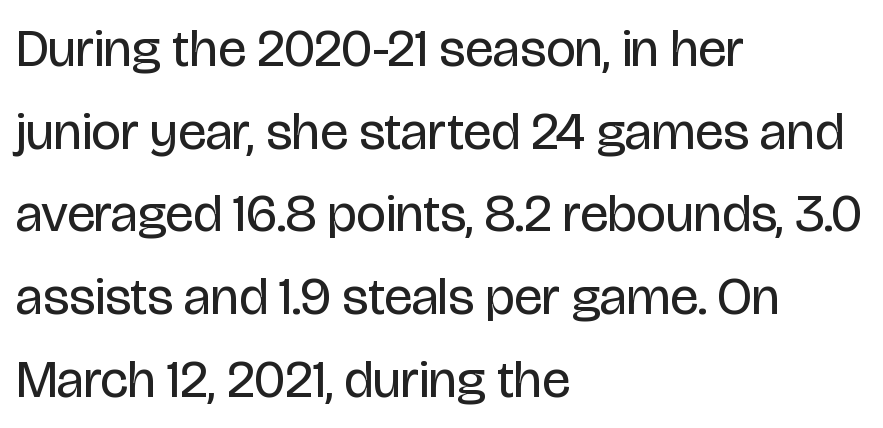
Q: Is the text bold? A: No.
Q: Is the text italic (slanted)? A: No, it is upright.
Q: Is the typeface a serif or a sans-serif typeface? A: Sans-serif.
Q: Is the text underlined? A: No.
Q: How is the paragraph aligned? A: Left-aligned.
Q: Is the spacing between letters normal or unusually wide? A: Normal.
Q: Is the spacing between lines tight, normal or loose? A: Normal.
Q: Width (condensed, normal, or wide)? A: Condensed.
Q: Stroke contrast? A: Low.
Q: x-height? A: Large.
Q: Monospaced? A: No.
